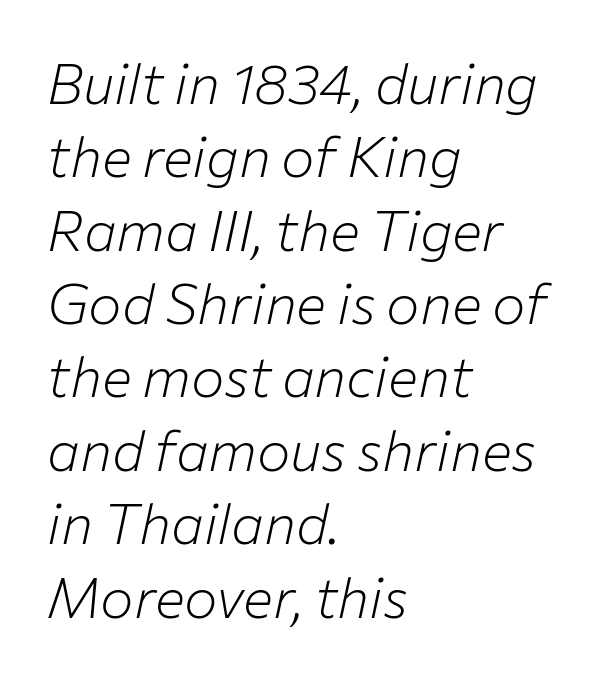
The letters advance in unequal steps, a hallmark of proportional type. The space between consecutive lines is moderate. Horizontal alignment here is leftward, the default for most running prose. The passage shown is not bold in any degree. Beneath every word, the page is bare. The axis of the letterforms is tilted away from vertical.
